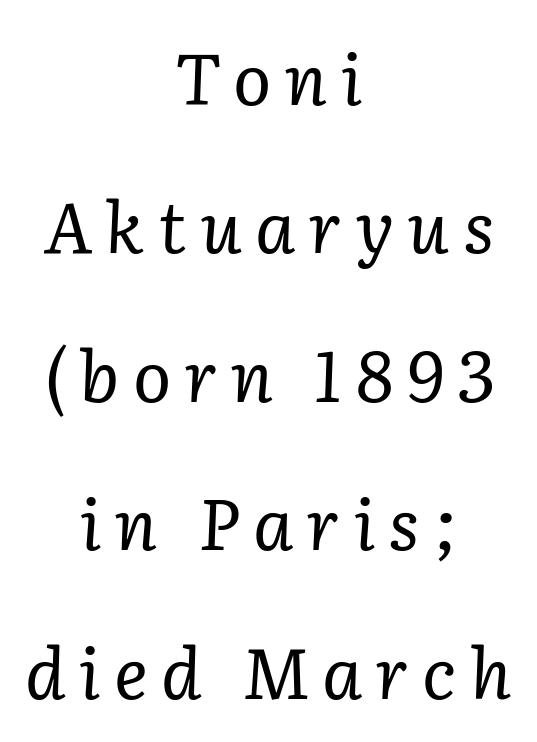
The passage is arranged like a title page — every line centered. The font family rendered here belongs to the serif group. The specimen omits any rule beneath the text block's lines. Every character sits at an angle, as italics do. Weight: regular or lighter. A great deal of white space separates one row of letters from the next.
